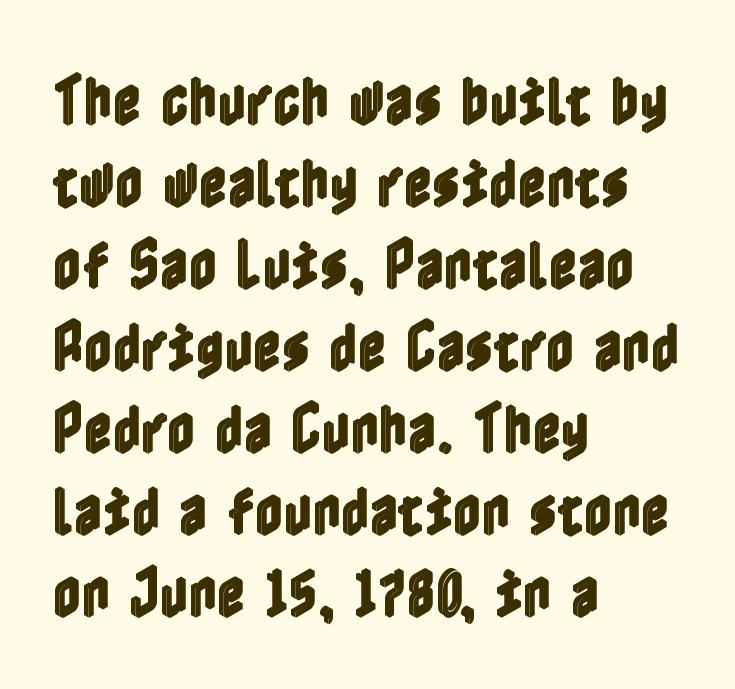
Do the letters lean? They stand straight. Regarding leading, the lines here are spaced in the standard way. Underlining? Definitely not there. A student would call this left alignment; a typographer would say flush left, rag right. Here the glyphs are tracked normally, forming tight word shapes.
